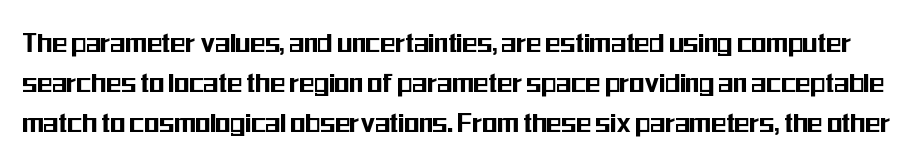
Q: Is the text italic (slanted)? A: No, it is upright.
Q: Is the typeface a serif or a sans-serif typeface? A: Sans-serif.
Q: Is the text underlined? A: No.
Q: Is the spacing between letters normal or unusually wide? A: Normal.
Q: Is the spacing between lines tight, normal or loose? A: Normal.
Q: Width (condensed, normal, or wide)? A: Condensed.
Q: Stroke contrast? A: Medium.
Q: x-height? A: Medium.
Q: Monospaced? A: No.
